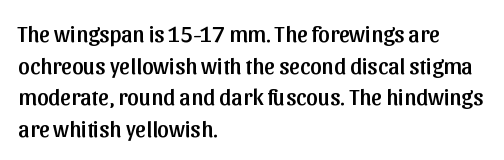
The image shows 23 px text type, upright; set left-aligned, normal line spacing (1.37x), normal letter spacing, not underlined.
